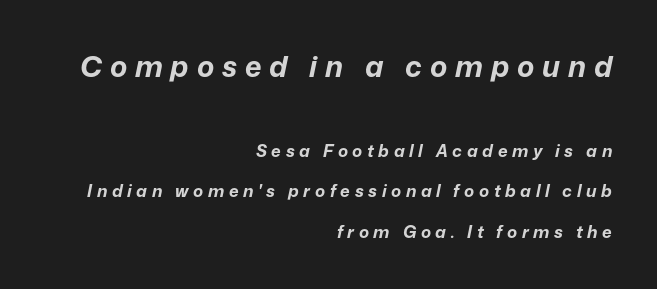
Is this a fixed-width face? No — the glyphs have proportional, varying widths. The whole block is typeset with a tilt. Tracking here is generous; glyphs stand well apart from one another. Of the two passages, the one on top uses the larger point size. If you measured baseline to baseline, you'd find a long distance.
